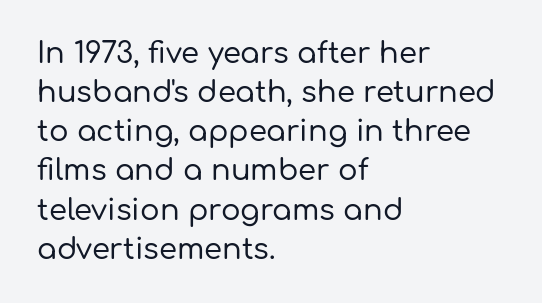
{"serif": "no", "italic": "no", "width": "normal", "stroke_contrast": "low", "x_height": "medium", "monospaced": "no", "underline": "no", "align": "left", "line_spacing": "normal", "line_spacing_ratio": 1.35, "letter_spacing": "normal", "letter_spacing_em": 0.0, "glyph_px": 29}
